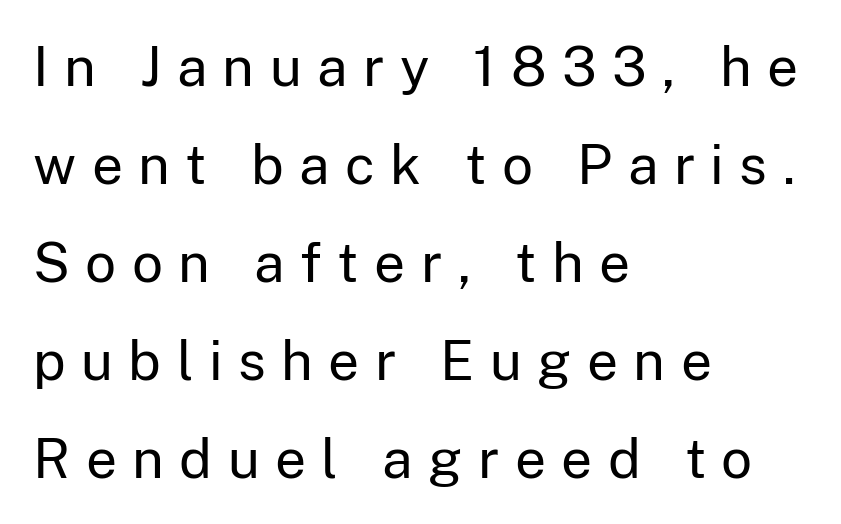
Q: Is the text bold? A: No.
Q: Is the text italic (slanted)? A: No, it is upright.
Q: Is the typeface a serif or a sans-serif typeface? A: Sans-serif.
Q: Is the text underlined? A: No.
Q: How is the paragraph aligned? A: Left-aligned.
Q: Is the spacing between letters normal or unusually wide? A: Unusually wide.
Q: Width (condensed, normal, or wide)? A: Normal.
Q: Stroke contrast? A: Low.
Q: x-height? A: Medium.
Q: Monospaced? A: No.
